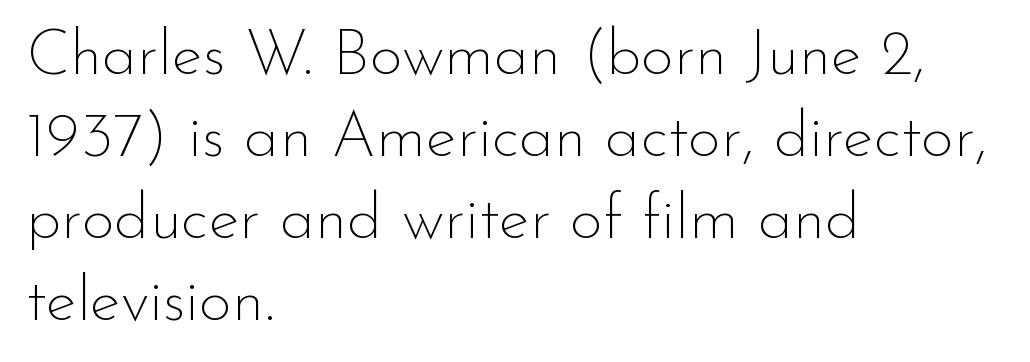
Q: Is the text bold? A: No.
Q: Is the text italic (slanted)? A: No, it is upright.
Q: Is the typeface a serif or a sans-serif typeface? A: Sans-serif.
Q: Is the text underlined? A: No.
Q: How is the paragraph aligned? A: Left-aligned.
Q: Is the spacing between letters normal or unusually wide? A: Normal.
Q: Is the spacing between lines tight, normal or loose? A: Normal.
Q: Width (condensed, normal, or wide)? A: Normal.
Q: Stroke contrast? A: Low.
Q: x-height? A: Small.
Q: Monospaced? A: No.
